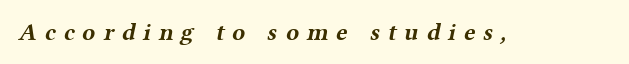
Q: Is the text bold? A: Yes.
Q: Is the text underlined? A: No.
Q: Is the spacing between letters normal or unusually wide? A: Unusually wide.
